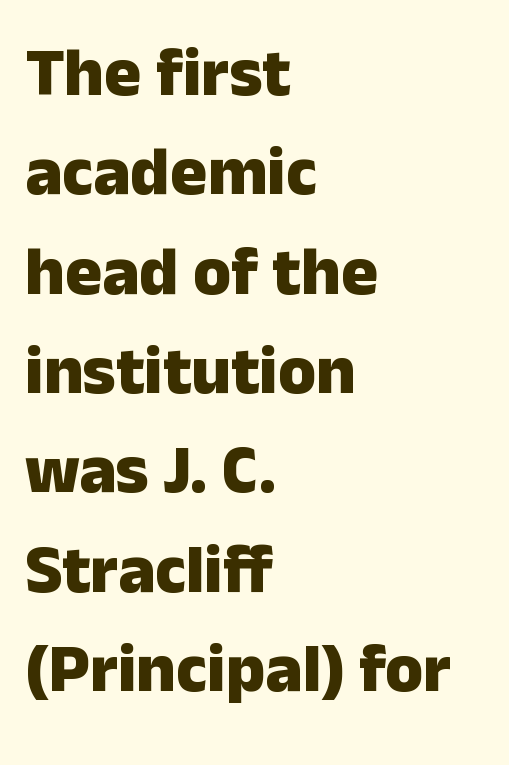
Q: Is the text bold? A: Yes.
Q: Is the text italic (slanted)? A: No, it is upright.
Q: Is the typeface a serif or a sans-serif typeface? A: Sans-serif.
Q: Is the text underlined? A: No.
Q: How is the paragraph aligned? A: Left-aligned.
Q: Is the spacing between letters normal or unusually wide? A: Normal.
Q: Is the spacing between lines tight, normal or loose? A: Normal.
Q: Width (condensed, normal, or wide)? A: Normal.
Q: Stroke contrast? A: Low.
Q: x-height? A: Medium.
Q: Monospaced? A: No.
